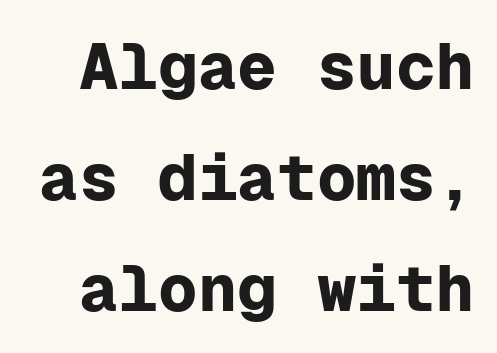
The image shows 66 px bold sans-serif type, upright, monospaced; set normal line spacing (1.68x), normal letter spacing, not underlined; low stroke contrast and a medium x-height.
